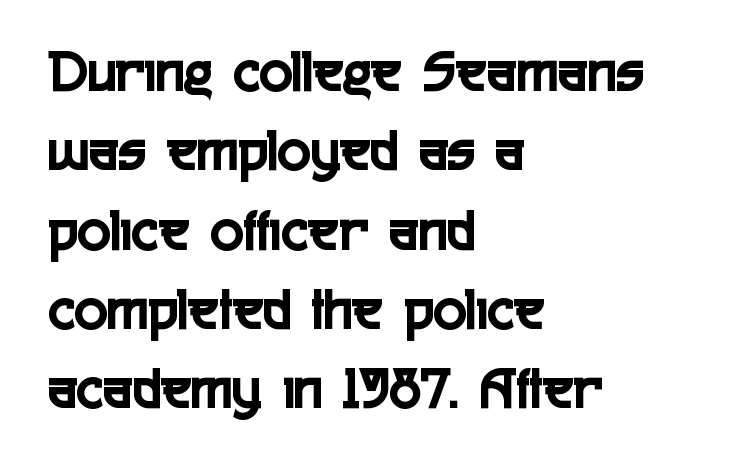
{"serif": "no", "italic": "no", "width": "condensed", "x_height": "medium", "monospaced": "no", "underline": "no", "align": "left", "line_spacing": "normal", "line_spacing_ratio": 1.28, "letter_spacing": "normal", "letter_spacing_em": 0.0, "glyph_px": 62}
